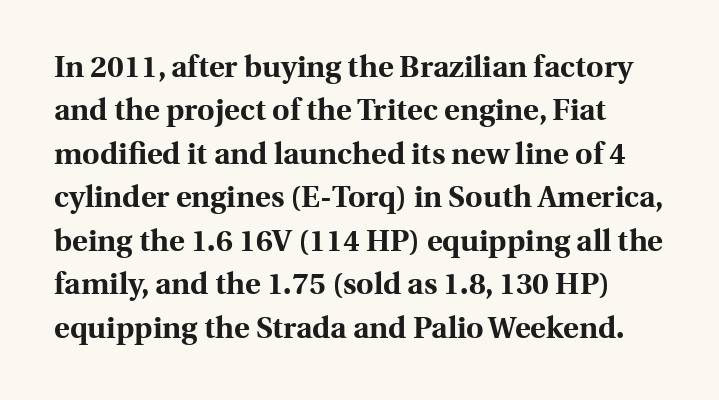
Q: Is the text bold? A: Yes.
Q: Is the text italic (slanted)? A: No, it is upright.
Q: Is the typeface a serif or a sans-serif typeface? A: Serif.
Q: Is the text underlined? A: No.
Q: Is the spacing between letters normal or unusually wide? A: Normal.
Q: Is the spacing between lines tight, normal or loose? A: Normal.
Q: Width (condensed, normal, or wide)? A: Normal.
Q: x-height? A: Medium.
Q: Monospaced? A: No.
